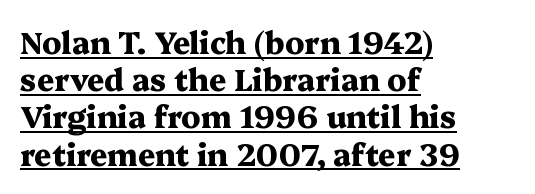
{"serif": "yes", "italic": "no", "bold": "yes", "weight": "heavy", "width": "wide", "stroke_contrast": "medium", "x_height": "medium", "monospaced": "no", "underline": "yes", "align": "left", "line_spacing_ratio": 1.24, "letter_spacing": "normal", "letter_spacing_em": 0.0, "glyph_px": 30}
